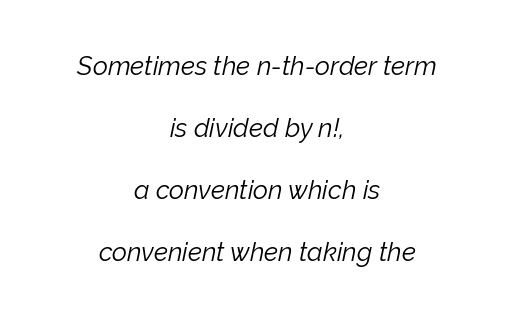
{"italic": "yes", "lean": "right", "slant_degrees": 12, "bold": "no", "underline": "no", "align": "center", "line_spacing": "loose", "line_spacing_ratio": 2.39, "letter_spacing": "normal", "letter_spacing_em": 0.0, "glyph_px": 26}
